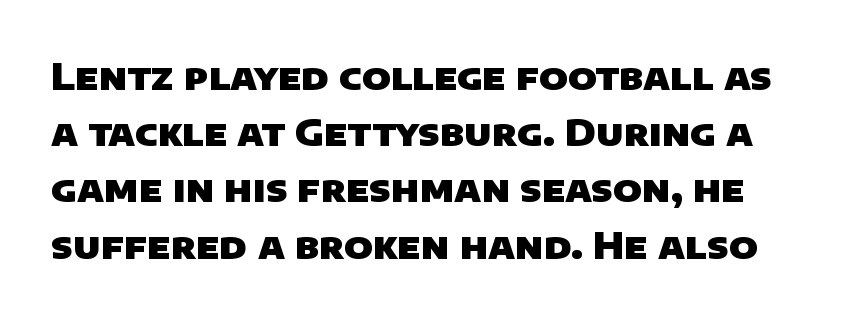
{"serif": "no", "bold": "yes", "weight": "heavy", "width": "normal", "stroke_contrast": "low", "x_height": "large", "monospaced": "no", "underline": "no", "line_spacing": "normal", "line_spacing_ratio": 1.52, "letter_spacing": "normal", "letter_spacing_em": 0.0, "glyph_px": 37}
